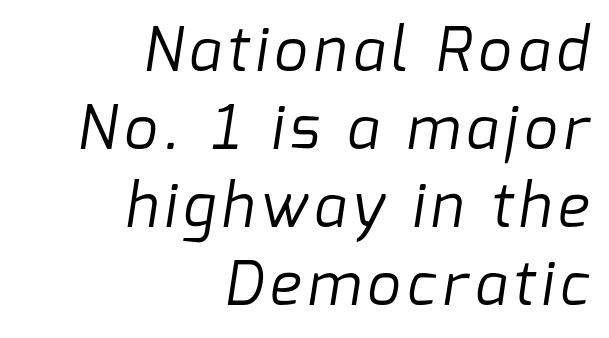
{"serif": "no", "bold": "no", "weight": "regular", "width": "normal", "stroke_contrast": "low", "x_height": "medium", "monospaced": "no", "underline": "no", "align": "right", "line_spacing": "normal", "line_spacing_ratio": 1.32, "glyph_px": 59}
